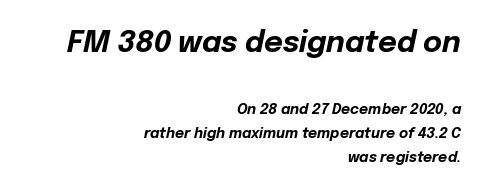
The image shows 29 px bold type, italic (leaning right); set right-aligned, line spacing 1.72x, normal letter spacing, not underlined; the first (top) block is 2.07x larger; low stroke contrast and a medium x-height.
